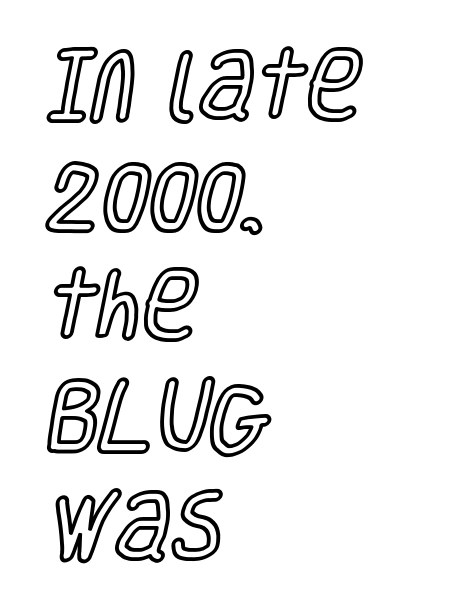
Q: Is the text italic (slanted)? A: Yes.
Q: Is the text underlined? A: No.
Q: How is the paragraph aligned? A: Left-aligned.
Q: Is the spacing between letters normal or unusually wide? A: Normal.
Q: Is the spacing between lines tight, normal or loose? A: Normal.
Q: Width (condensed, normal, or wide)? A: Condensed.
Q: x-height? A: Large.
Q: Monospaced? A: No.
